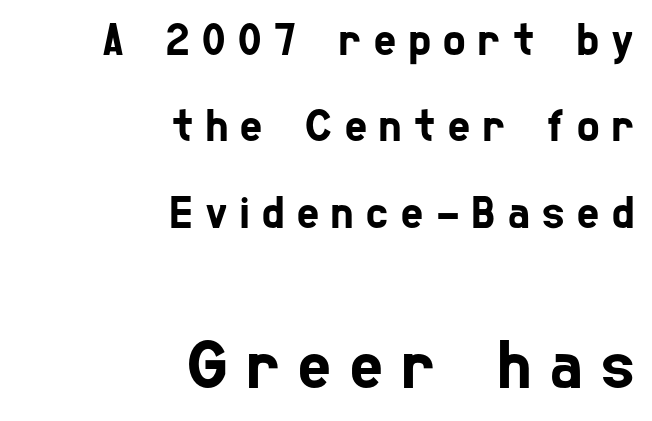
{"serif": "no", "width": "condensed", "stroke_contrast": "low", "x_height": "medium", "monospaced": "no", "underline": "no", "align": "right", "line_spacing_ratio": 1.84, "letter_spacing": "wide", "letter_spacing_em": 0.27, "larger_block": "second", "size_ratio": 1.49, "glyph_px": 70}
